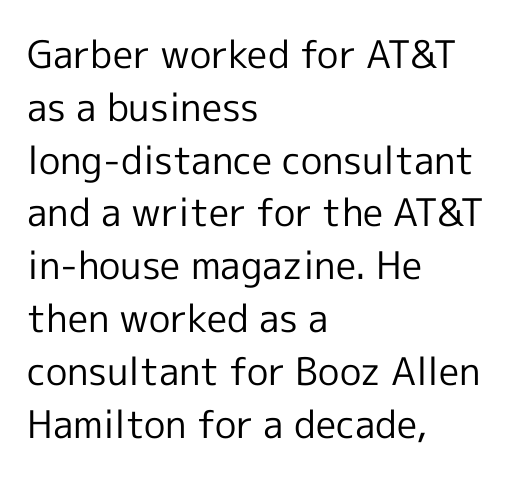
{"serif": "no", "italic": "no", "bold": "no", "weight": "regular", "width": "normal", "x_height": "medium", "monospaced": "no", "underline": "no", "align": "left", "line_spacing": "normal", "line_spacing_ratio": 1.39, "letter_spacing": "normal", "letter_spacing_em": 0.0, "glyph_px": 38}
